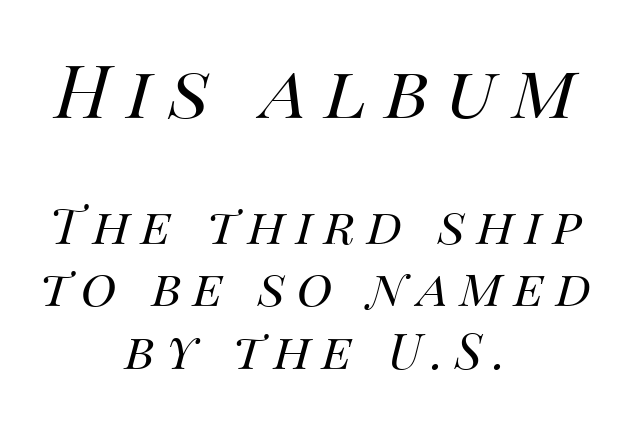
The image shows 73 px regular-weight type, italic (leaning right); set centered, normal line spacing (1.27x), unusually wide letter spacing (+0.23 em), not underlined; the first (top) block is 1.49x larger; medium stroke contrast and a large x-height.
